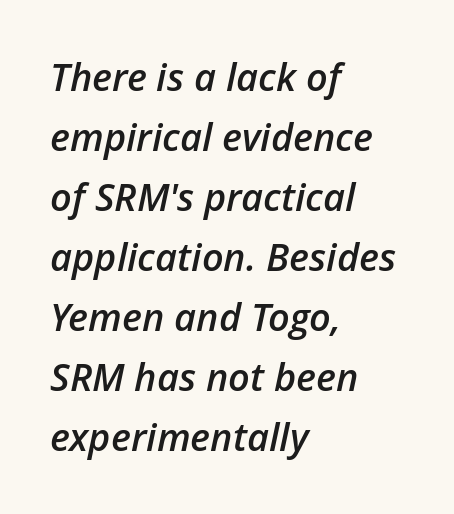
The image shows 38 px semibold type, italic (leaning right); set left-aligned, normal line spacing (1.58x), normal letter spacing, not underlined; low stroke contrast and a medium x-height.
